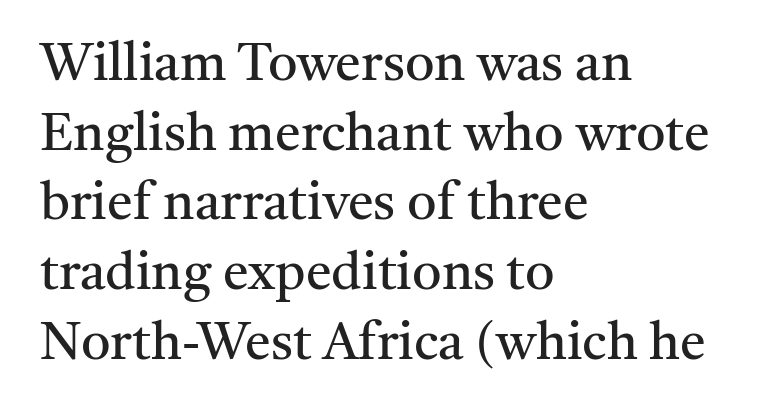
The passage is arranged the way most books set body copy — flush left. Honestly, the row spacing looks completely unremarkable. A clean baseline with only descenders dipping below it. A typesetter would mark this as roman, not italic.
